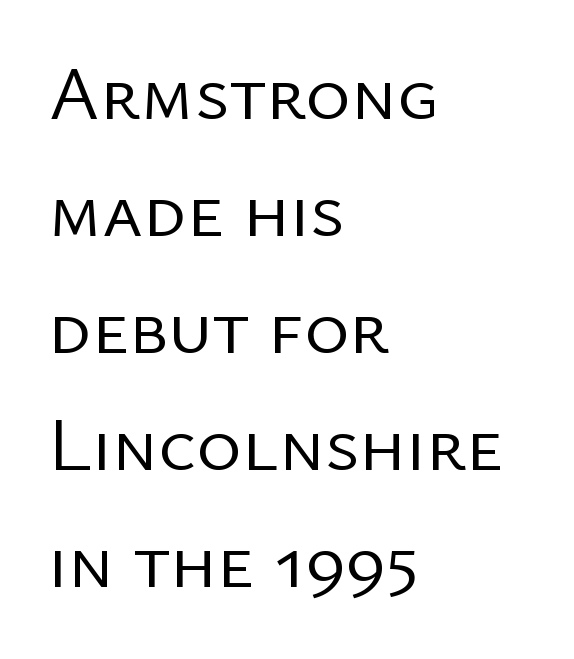
Stems and bowls with no extra thickness — not bold. This rendering leaves character spacing at its baseline value. This sample uses a sans-serif face. In terms of leading, this rendering sits right in the middle.
